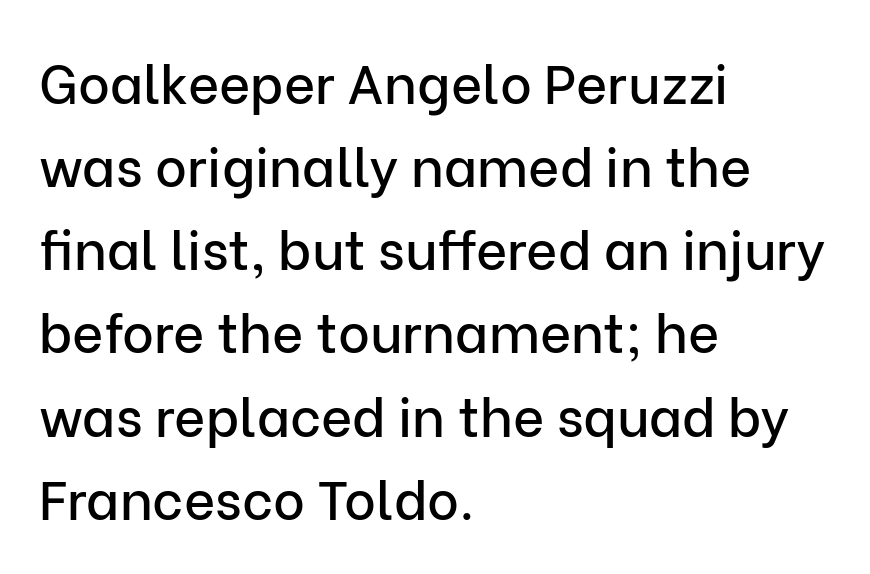
Is this a fixed-width face? No — the glyphs have proportional, varying widths. Type without underlining. Each new line begins a customary step beneath the previous one. Words appear dense and cohesive because spacing is normal. Upright lettering throughout.
